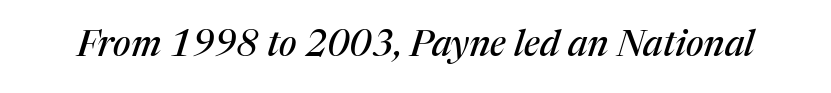
The image shows 36 px serif type, italic (leaning right); set normal letter spacing, not underlined; medium stroke contrast and a medium x-height.
